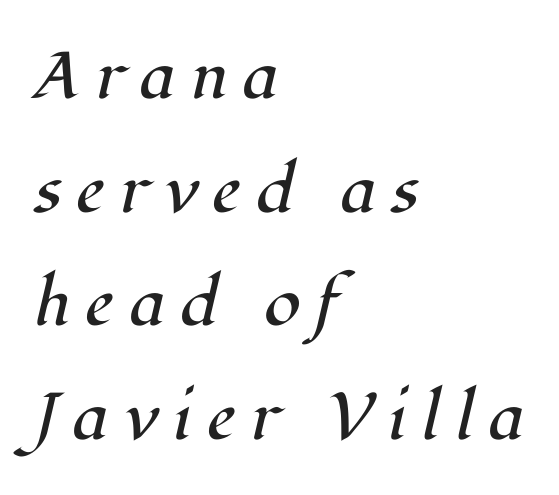
{"serif": "yes", "italic": "yes", "lean": "right", "slant_degrees": 12, "bold": "no", "weight": "regular", "width": "normal", "stroke_contrast": "high", "x_height": "medium", "monospaced": "no", "underline": "no", "align": "left", "line_spacing_ratio": 1.72, "letter_spacing": "wide", "letter_spacing_em": 0.23, "glyph_px": 66}
